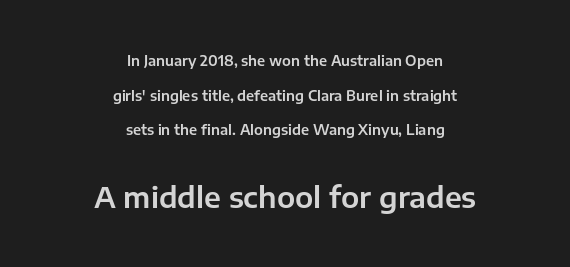
{"serif": "no", "italic": "no", "width": "normal", "stroke_contrast": "low", "x_height": "medium", "monospaced": "no", "underline": "no", "align": "center", "line_spacing": "loose", "line_spacing_ratio": 2.48, "letter_spacing": "normal", "letter_spacing_em": 0.0, "larger_block": "second", "size_ratio": 2.07, "glyph_px": 29}
